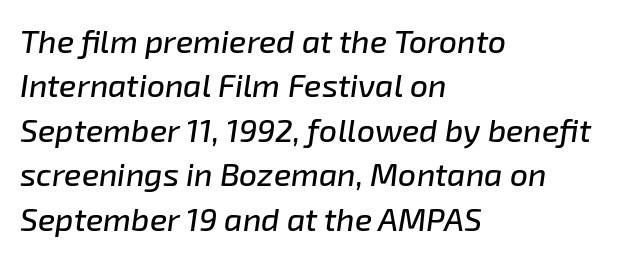
{"italic": "yes", "lean": "right", "slant_degrees": 8, "width": "normal", "stroke_contrast": "low", "x_height": "medium", "monospaced": "no", "underline": "no", "align": "left", "line_spacing": "normal", "line_spacing_ratio": 1.39, "letter_spacing": "normal", "letter_spacing_em": 0.0, "glyph_px": 32}
